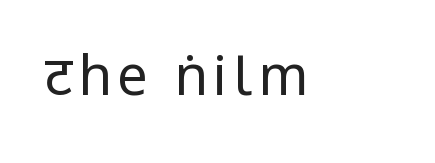
The image shows 54 px regular-weight, condensed sans-serif type, upright; set not underlined; low stroke contrast.
